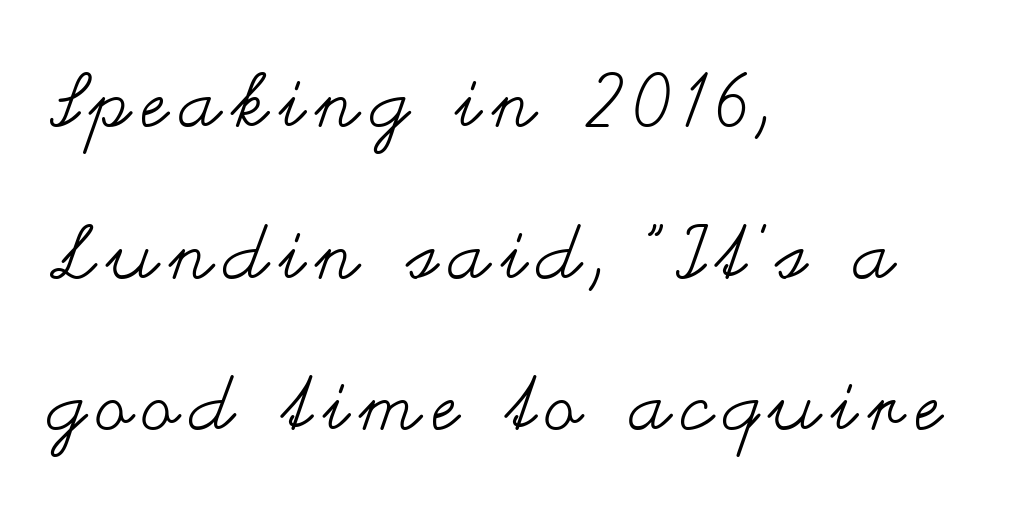
Only glyphs here, with clear space below each row. The lines are spread far apart with generous leading. Stems and bowls with no extra thickness — not bold.
